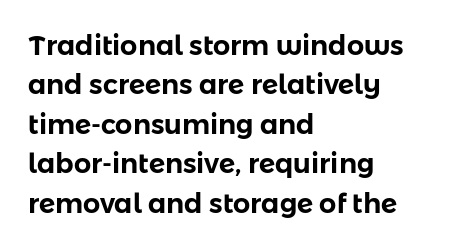
{"italic": "no", "underline": "no", "align": "left", "line_spacing": "normal", "line_spacing_ratio": 1.46, "letter_spacing": "normal", "letter_spacing_em": 0.0, "glyph_px": 27}
